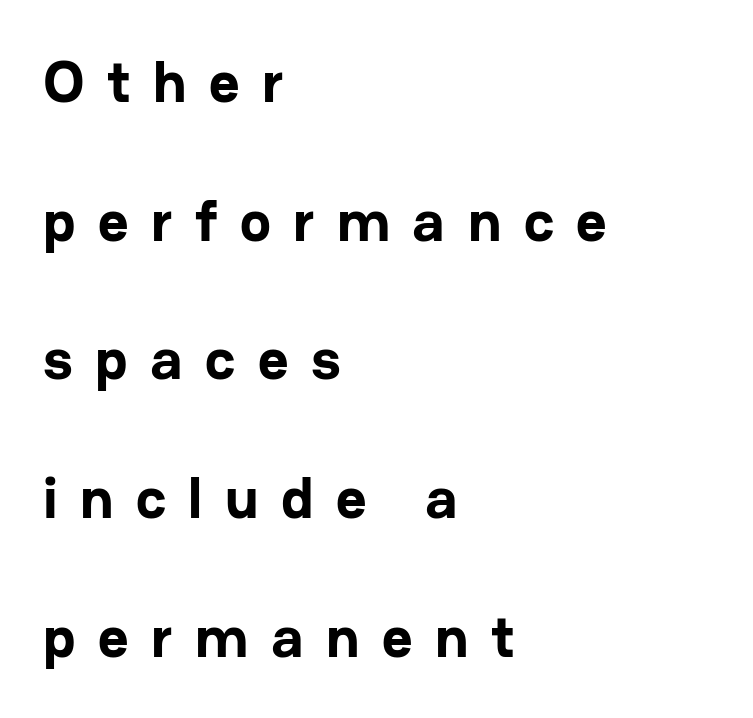
The image shows 59 px bold sans-serif type, upright; set left-aligned, loose line spacing (2.35x), unusually wide letter spacing (+0.38 em), not underlined; low stroke contrast and a medium x-height.
